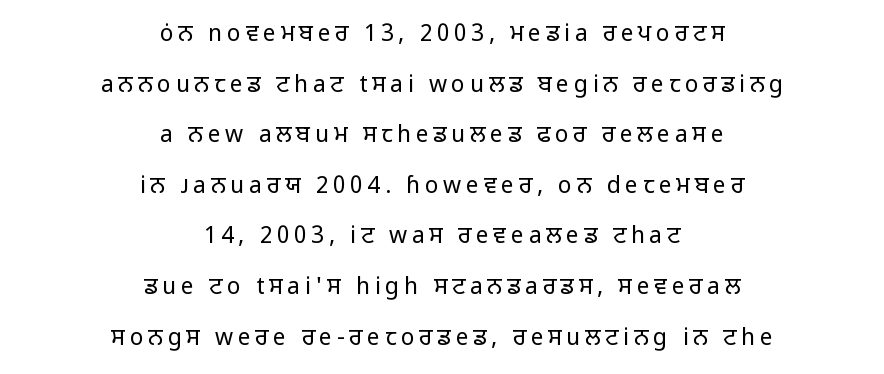
The block of text is sparse from top to bottom, with ample space between rows. These lines are centered, leaving both edges ragged. Vertical stems look standard width or narrower in stroke. Italic? Not at all — the glyphs are vertical. You could only call the tracking loose — the letters float apart. Lines of text with bare space underneath.
